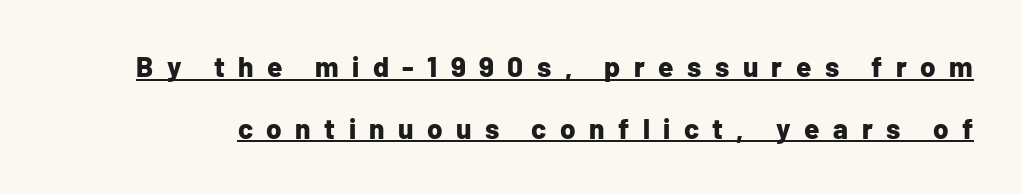
{"serif": "no", "italic": "no", "bold": "yes", "weight": "bold", "width": "normal", "stroke_contrast": "low", "x_height": "medium", "monospaced": "no", "underline": "yes", "line_spacing": "loose", "line_spacing_ratio": 2.2, "letter_spacing": "wide", "letter_spacing_em": 0.48, "glyph_px": 28}
